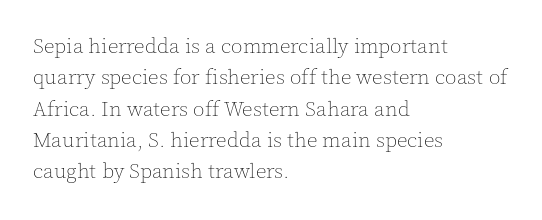
The image shows 21 px text type, upright; set left-aligned, normal line spacing (1.49x), normal letter spacing, not underlined.
